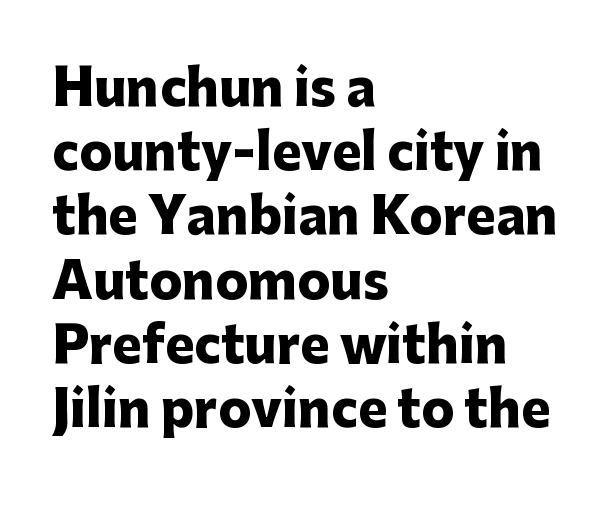
In terms of letterform style, serifs are entirely absent. Varying glyph widths throughout — classic text-font behaviour. Look at the tracking — it's just the regular setting, nothing added. The lines are quadded left. Unmarked baselines from the first word to the last. Each new line begins a customary step beneath the previous one.
